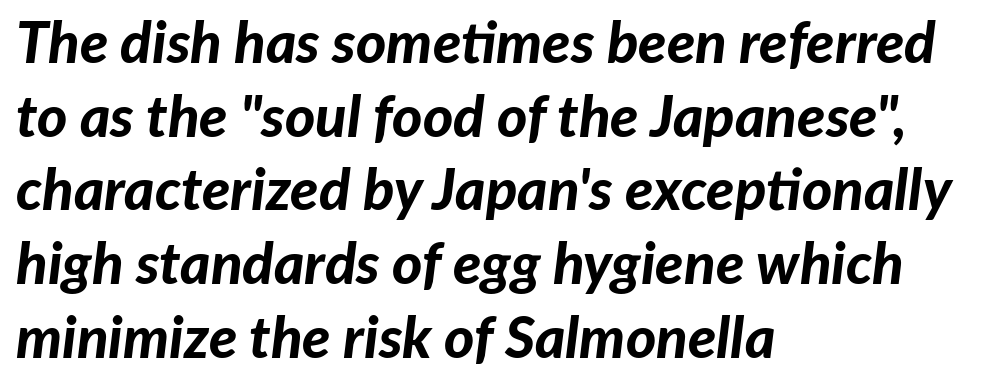
The image shows 58 px bold type, italic (leaning right); set left-aligned, normal line spacing (1.27x), normal letter spacing, not underlined; low stroke contrast and a medium x-height.
